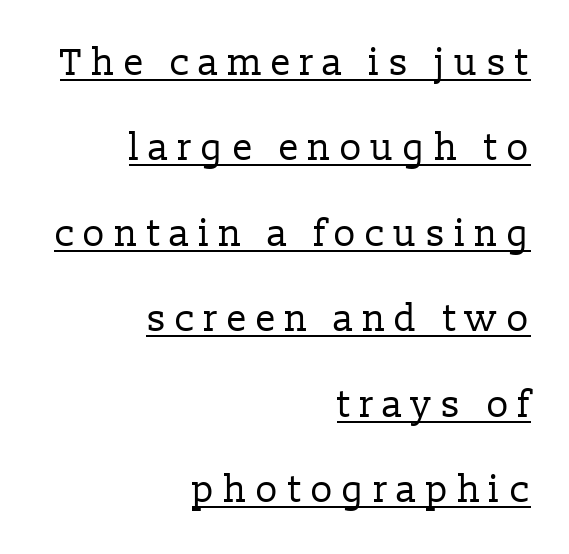
The weight would be labelled regular, book, light, or lighter still. Typographically, this falls in the serif category. The rag falls on the left side of this text block. The letters advance in unequal steps, a hallmark of proportional type.
